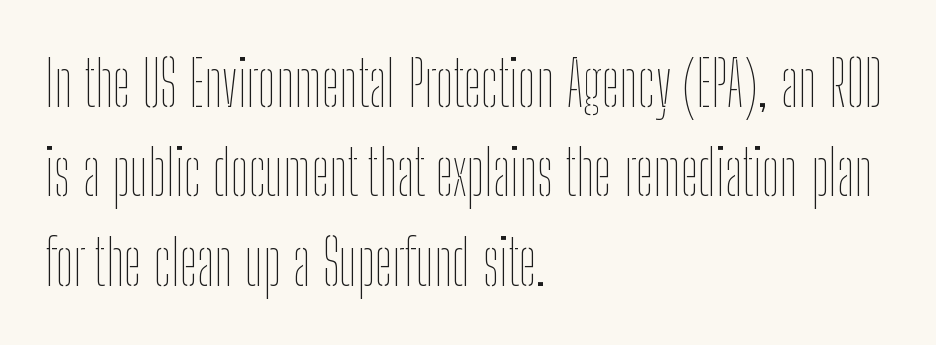
Q: Is the text bold? A: No.
Q: Is the text italic (slanted)? A: No, it is upright.
Q: Is the text underlined? A: No.
Q: How is the paragraph aligned? A: Left-aligned.
Q: Is the spacing between letters normal or unusually wide? A: Normal.
Q: Is the spacing between lines tight, normal or loose? A: Normal.
Q: Width (condensed, normal, or wide)? A: Condensed.
Q: Stroke contrast? A: Low.
Q: x-height? A: Medium.
Q: Monospaced? A: No.
